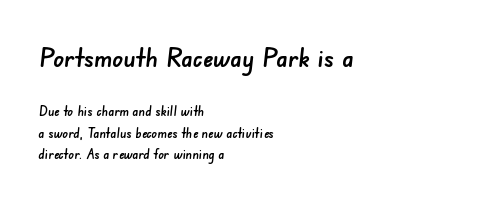
How would I describe the line gaps? Plain and ordinary. Type size steps down from the first block to the second. Nobody drew a line under any word here. In terms of letterspacing, this is plain default setting. Line beginnings align vertically; line endings do not.
